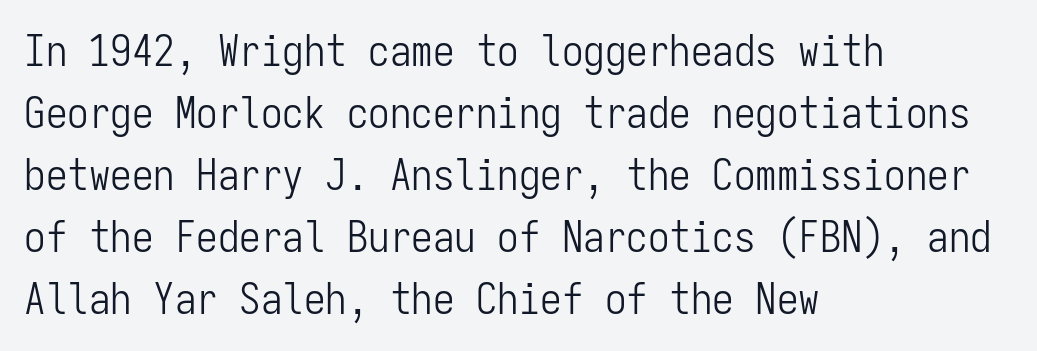
The image shows 43 px light, condensed sans-serif type, upright, monospaced; set left-aligned, normal line spacing (1.44x), normal letter spacing, not underlined; low stroke contrast and a medium x-height.
